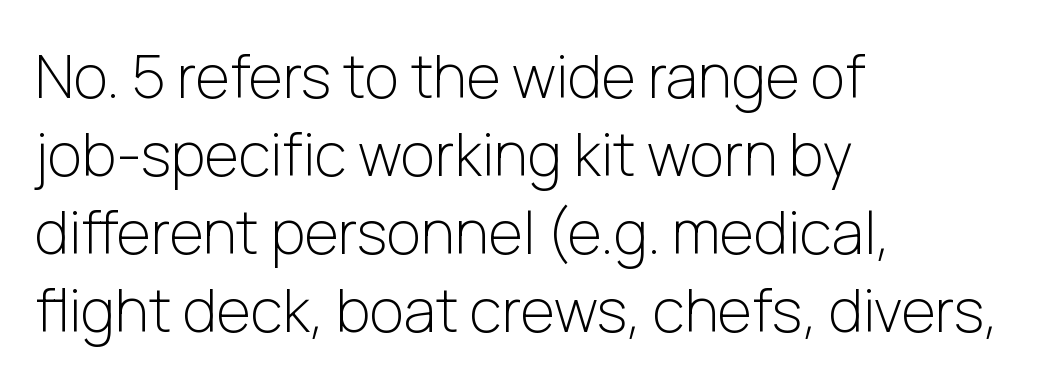
The image shows 59 px light sans-serif type, upright; set left-aligned, normal line spacing (1.32x), normal letter spacing, not underlined; low stroke contrast and a medium x-height.
